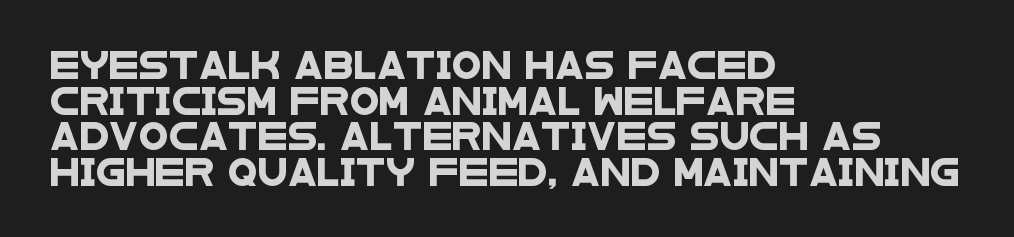
Short note: letters normally spaced. If you drew a ruler down the left edge, every line would touch it. The area under the type is left untouched. Reading down the column, the eye jumps a familiar distance to each next line.
